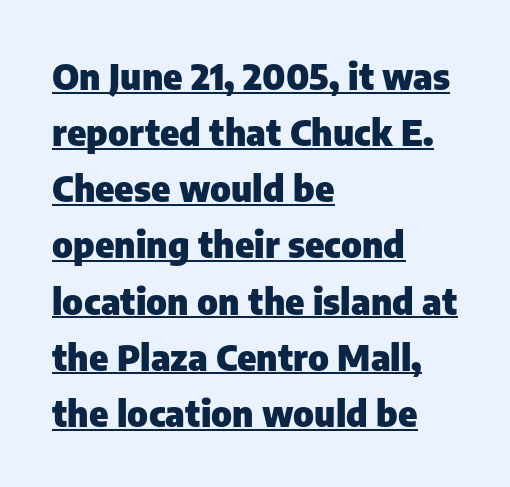
{"serif": "no", "italic": "no", "bold": "yes", "weight": "heavy", "width": "normal", "stroke_contrast": "low", "x_height": "medium", "monospaced": "no", "underline": "yes", "align": "left", "line_spacing": "normal", "line_spacing_ratio": 1.56, "letter_spacing": "normal", "letter_spacing_em": 0.0, "glyph_px": 36}
